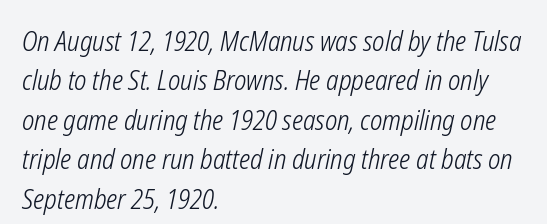
{"italic": "yes", "lean": "right", "slant_degrees": 12, "bold": "no", "underline": "no", "align": "left", "line_spacing": "normal", "line_spacing_ratio": 1.46, "letter_spacing": "normal", "letter_spacing_em": 0.0, "glyph_px": 27}
